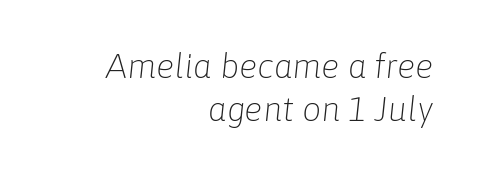
Q: Is the text bold? A: No.
Q: Is the text italic (slanted)? A: Yes, it leans right by about 6 degrees.
Q: Is the text underlined? A: No.
Q: How is the paragraph aligned? A: Right-aligned.
Q: Is the spacing between letters normal or unusually wide? A: Normal.
Q: Is the spacing between lines tight, normal or loose? A: Normal.
Q: Width (condensed, normal, or wide)? A: Normal.
Q: Stroke contrast? A: Low.
Q: x-height? A: Medium.
Q: Monospaced? A: No.
